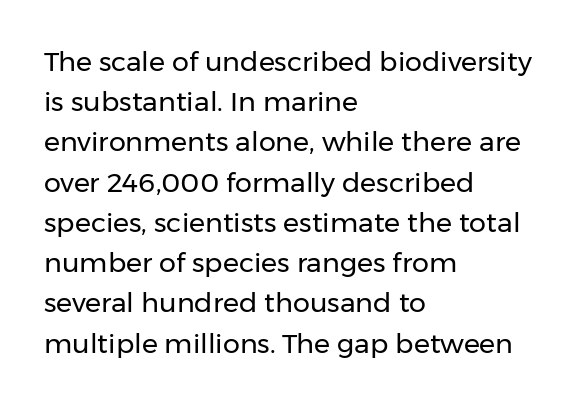
The image shows 27 px text type, upright; set left-aligned, normal line spacing (1.49x), normal letter spacing, not underlined.
